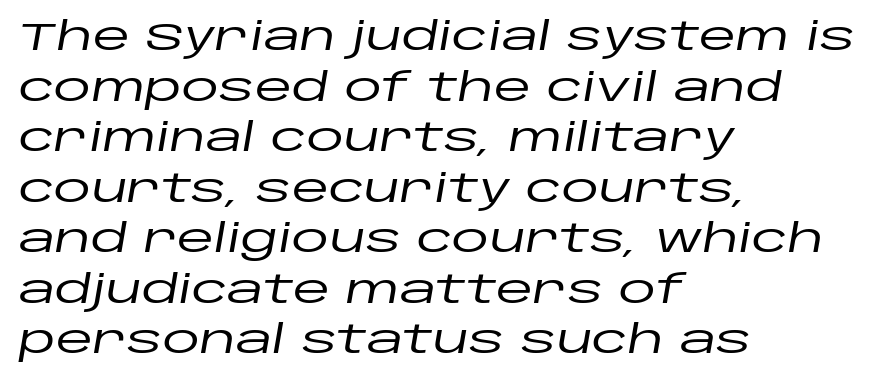
The image shows 38 px wide type, italic (leaning right); set left-aligned, normal line spacing (1.33x), normal letter spacing, not underlined; low stroke contrast and a large x-height.
